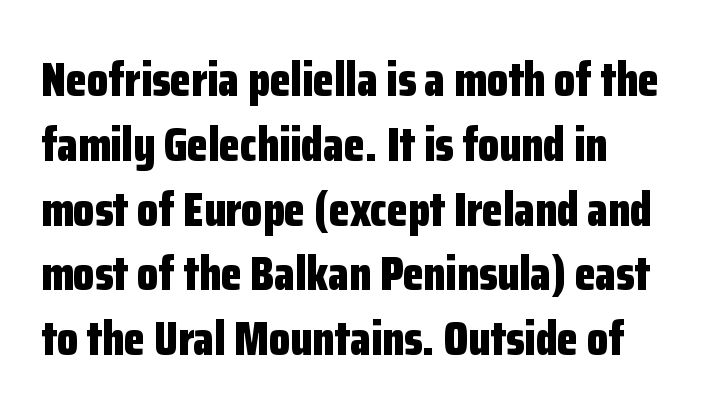
The typeface chosen for these lines omits serifs. Only glyphs here, with clear space below each row. One glance says typical: line gaps are just what's usual. The rendering uses natural spacing where letterforms have individual widths.
